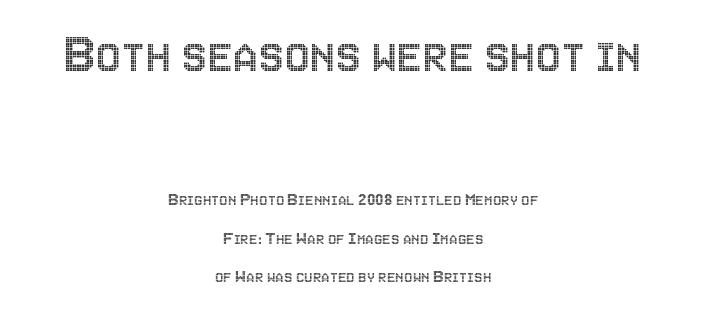
The image shows 57 px condensed type, upright; set centered, loose line spacing (2.04x), normal letter spacing, not underlined; the first (top) block is 3.0x larger; a large x-height.
